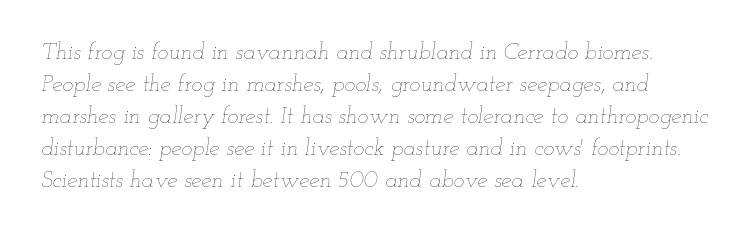
The image shows 23 px text type, italic (leaning right); set left-aligned, normal line spacing (1.39x), normal letter spacing, not underlined.
